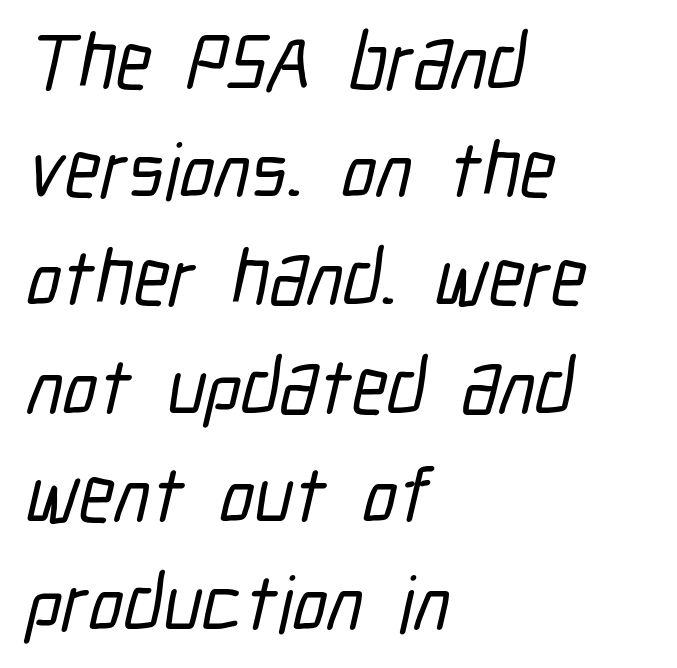
The baseline area is clear. A sans-serif font was chosen for this passage. The rendering uses natural spacing where letterforms have individual widths. Glyph-to-glyph distance matches everyday printed text. Alignment: flush left.
